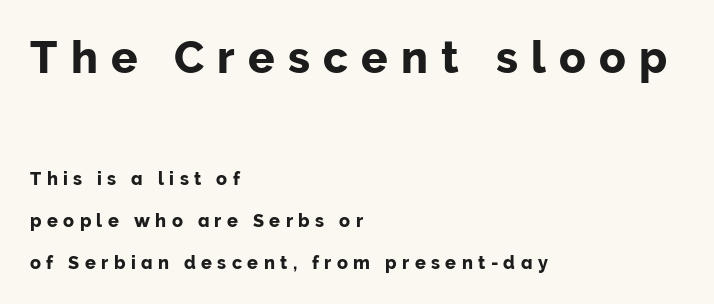
Q: Is the text italic (slanted)? A: No, it is upright.
Q: Is the typeface a serif or a sans-serif typeface? A: Sans-serif.
Q: Is the text underlined? A: No.
Q: How is the paragraph aligned? A: Left-aligned.
Q: Is the spacing between letters normal or unusually wide? A: Unusually wide.
Q: Is the spacing between lines tight, normal or loose? A: Loose.
Q: Which block of text is set in a larger size, the first (top) or the second (bottom)? A: The first (top) one.
Q: Width (condensed, normal, or wide)? A: Normal.
Q: Stroke contrast? A: Low.
Q: x-height? A: Medium.
Q: Monospaced? A: No.
